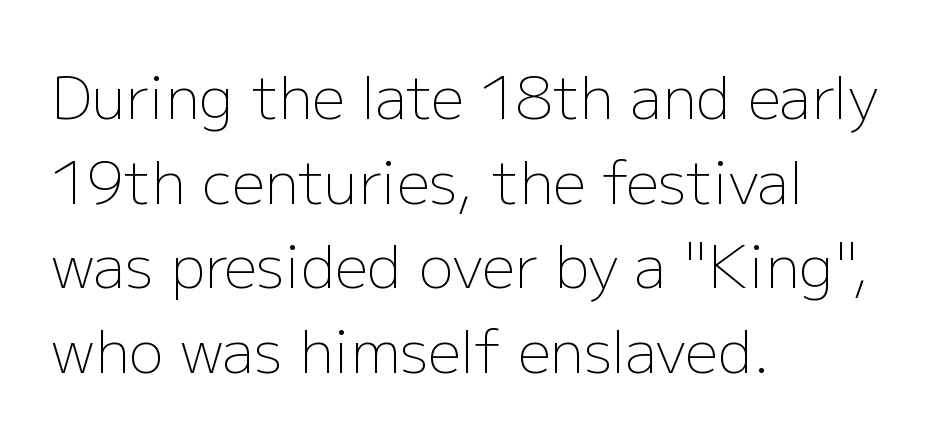
Q: Is the text bold? A: No.
Q: Is the text italic (slanted)? A: No, it is upright.
Q: Is the typeface a serif or a sans-serif typeface? A: Sans-serif.
Q: Is the text underlined? A: No.
Q: How is the paragraph aligned? A: Left-aligned.
Q: Is the spacing between letters normal or unusually wide? A: Normal.
Q: Is the spacing between lines tight, normal or loose? A: Normal.
Q: Width (condensed, normal, or wide)? A: Normal.
Q: Stroke contrast? A: Low.
Q: x-height? A: Medium.
Q: Monospaced? A: No.
